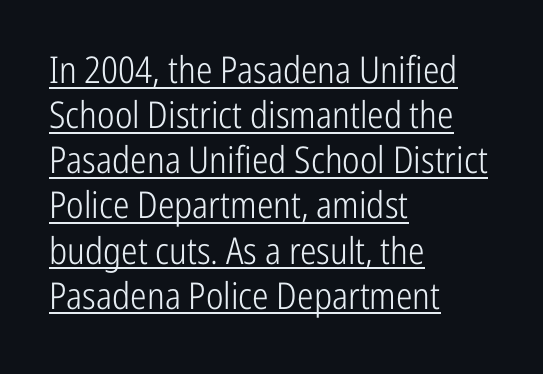
The image shows 37 px light, condensed sans-serif type, upright; set left-aligned, line spacing 1.22x, normal letter spacing, underlined; low stroke contrast and a medium x-height.
